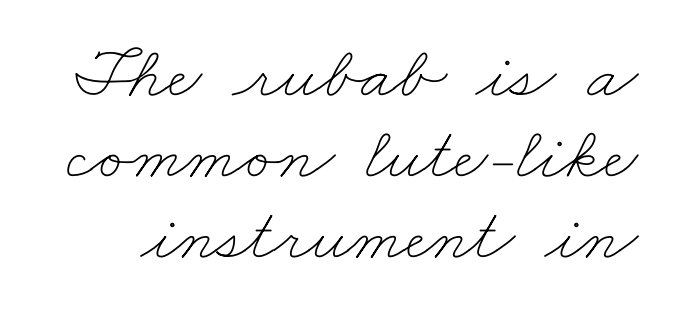
Whoever set this chose condensed vertical rhythm over breathing room. The baseline area is clear. The letterforms sit at book weight or below. The passage shown is typed in a proportional face where columns would drift. What stands out about the letter spacing? Nothing — it is the standard amount.
